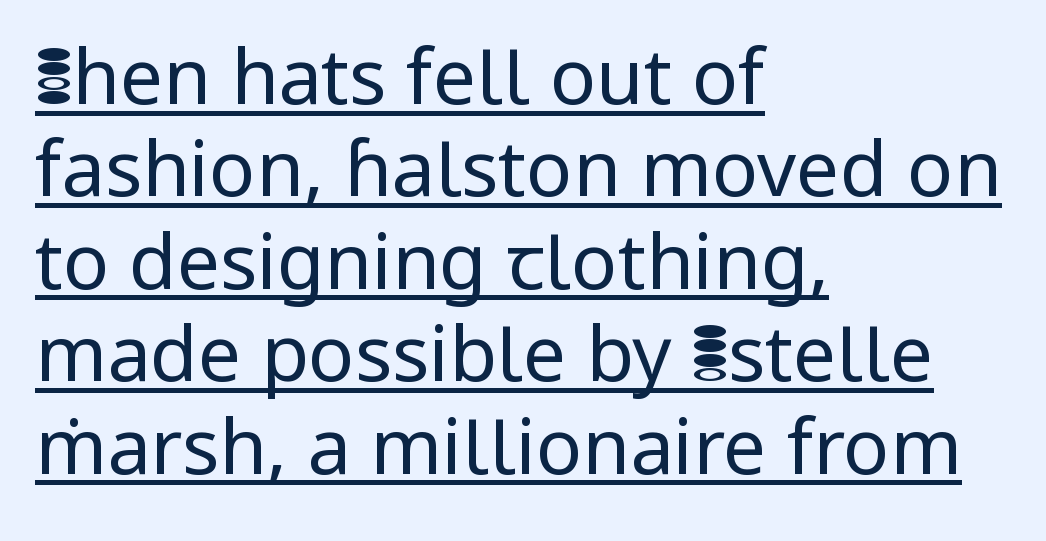
{"serif": "no", "italic": "no", "bold": "no", "weight": "regular", "width": "normal", "stroke_contrast": "low", "x_height": "medium", "monospaced": "no", "underline": "yes", "align": "left", "line_spacing_ratio": 1.2, "letter_spacing": "normal", "letter_spacing_em": 0.0, "glyph_px": 77}
